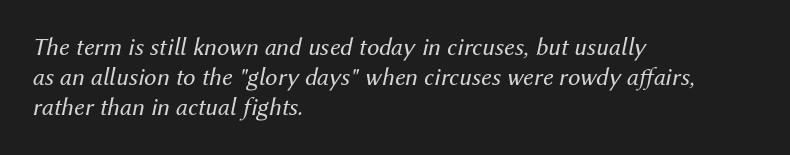
The image shows 25 px text type, italic (leaning right); set left-aligned, line spacing 1.21x, normal letter spacing, not underlined.
